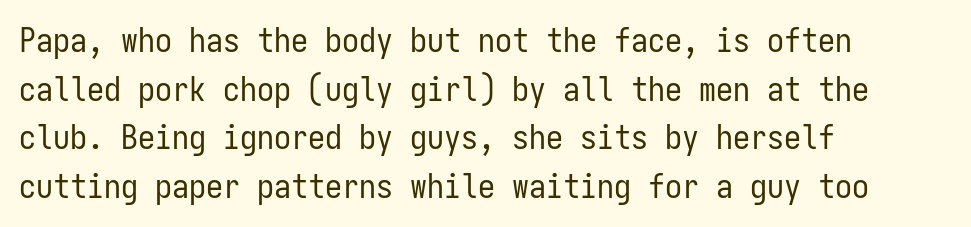
Q: Is the text bold? A: No.
Q: Is the text italic (slanted)? A: No, it is upright.
Q: Is the typeface a serif or a sans-serif typeface? A: Sans-serif.
Q: Is the text underlined? A: No.
Q: How is the paragraph aligned? A: Left-aligned.
Q: Is the spacing between letters normal or unusually wide? A: Normal.
Q: Is the spacing between lines tight, normal or loose? A: Normal.
Q: Width (condensed, normal, or wide)? A: Condensed.
Q: Stroke contrast? A: Low.
Q: x-height? A: Medium.
Q: Monospaced? A: Yes.
